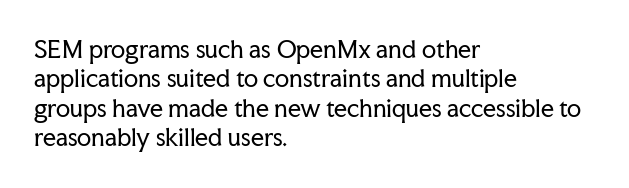
Q: Is the text bold? A: No.
Q: Is the text italic (slanted)? A: No, it is upright.
Q: Is the text underlined? A: No.
Q: How is the paragraph aligned? A: Left-aligned.
Q: Is the spacing between letters normal or unusually wide? A: Normal.
Q: Is the spacing between lines tight, normal or loose? A: Normal.
